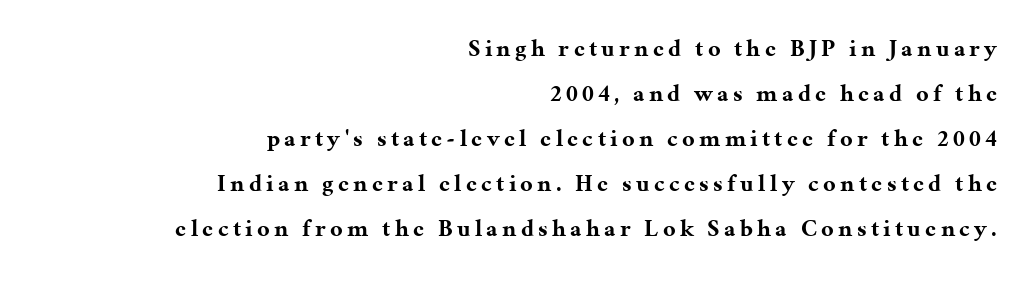
{"italic": "no", "bold": "yes", "underline": "no", "align": "right", "line_spacing_ratio": 1.88, "glyph_px": 24}
